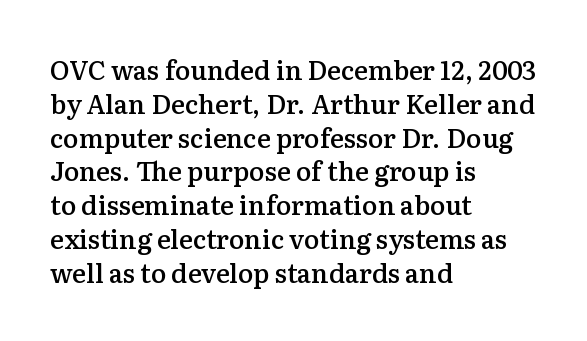
Q: Is the text bold? A: Semi-bold.
Q: Is the text italic (slanted)? A: No, it is upright.
Q: Is the text underlined? A: No.
Q: How is the paragraph aligned? A: Left-aligned.
Q: Is the spacing between letters normal or unusually wide? A: Normal.
Q: Is the spacing between lines tight, normal or loose? A: Normal.
